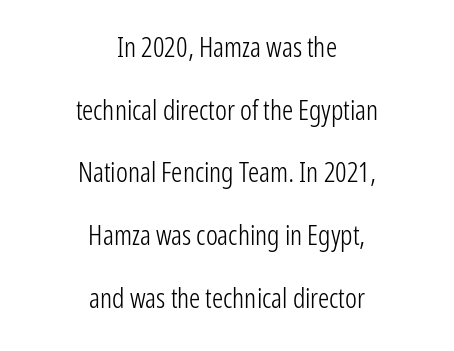
Q: Is the text bold? A: No.
Q: Is the text italic (slanted)? A: No, it is upright.
Q: Is the typeface a serif or a sans-serif typeface? A: Sans-serif.
Q: Is the text underlined? A: No.
Q: How is the paragraph aligned? A: Centered.
Q: Is the spacing between letters normal or unusually wide? A: Normal.
Q: Is the spacing between lines tight, normal or loose? A: Loose.
Q: Width (condensed, normal, or wide)? A: Condensed.
Q: Stroke contrast? A: Low.
Q: x-height? A: Medium.
Q: Monospaced? A: No.
